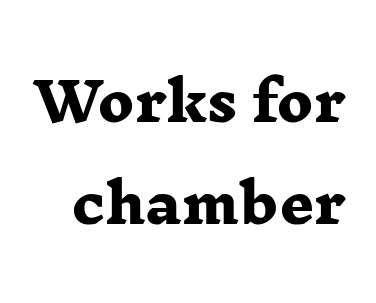
{"serif": "yes", "bold": "yes", "weight": "heavy", "width": "wide", "stroke_contrast": "low", "x_height": "medium", "monospaced": "no", "underline": "no", "line_spacing_ratio": 1.89, "letter_spacing": "normal", "letter_spacing_em": 0.0, "glyph_px": 54}
